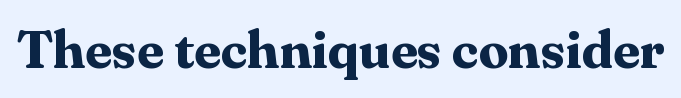
The image shows 53 px bold serif type, upright; set normal letter spacing, not underlined; medium stroke contrast and a medium x-height.
